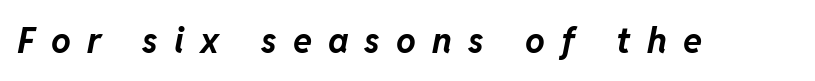
Q: Is the text bold? A: Yes.
Q: Is the text italic (slanted)? A: Yes, it leans right by about 11 degrees.
Q: Is the text underlined? A: No.
Q: Is the spacing between letters normal or unusually wide? A: Unusually wide.
Q: Width (condensed, normal, or wide)? A: Normal.
Q: Stroke contrast? A: Low.
Q: x-height? A: Medium.
Q: Monospaced? A: No.
